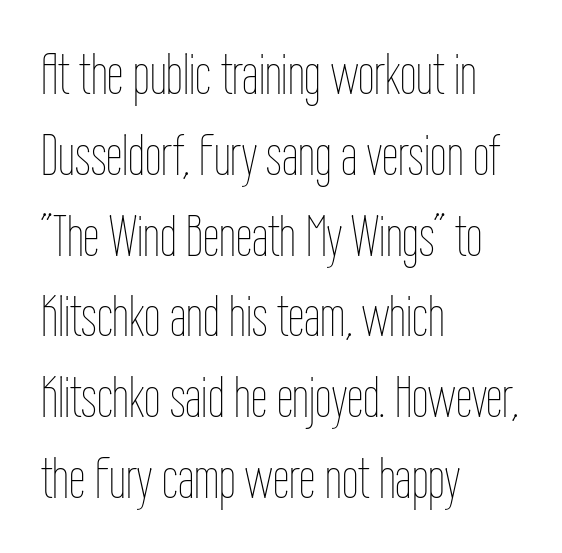
Q: Is the text bold? A: No.
Q: Is the text italic (slanted)? A: No, it is upright.
Q: Is the text underlined? A: No.
Q: How is the paragraph aligned? A: Left-aligned.
Q: Is the spacing between letters normal or unusually wide? A: Normal.
Q: Is the spacing between lines tight, normal or loose? A: Normal.
Q: Width (condensed, normal, or wide)? A: Condensed.
Q: Stroke contrast? A: Low.
Q: x-height? A: Medium.
Q: Monospaced? A: No.
